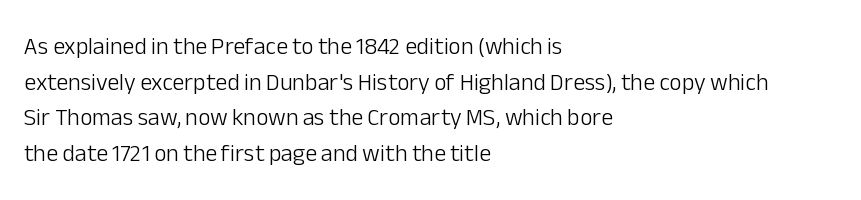
No italicization has been applied; the sample stays upright. Each line starts at the same left margin while the right side varies. Weight: regular or lighter. Compared with typical paragraphs, the rows here are spaced about the same. No extra tracking has been applied to these lines. Any mark beneath the type? The region is blank.
